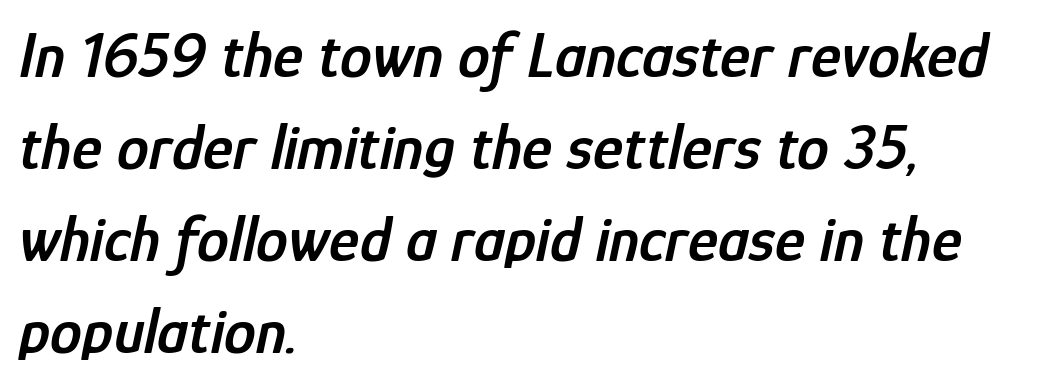
Character widths vary here, with narrow letters taking less room than wide ones. In terms of letterspacing, this is plain default setting. Honestly, there is no underline to notice here at all. Layout note: lines flush left.
